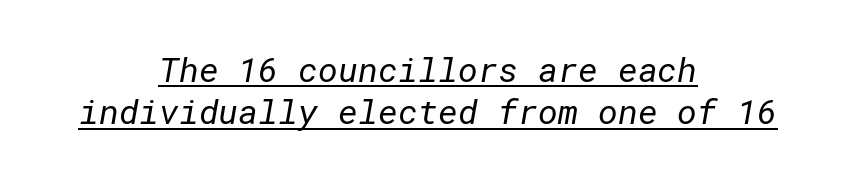
{"serif": "no", "bold": "no", "weight": "regular", "width": "normal", "stroke_contrast": "low", "x_height": "medium", "underline": "yes", "align": "center", "line_spacing_ratio": 1.24, "letter_spacing": "normal", "letter_spacing_em": 0.0, "glyph_px": 34}
